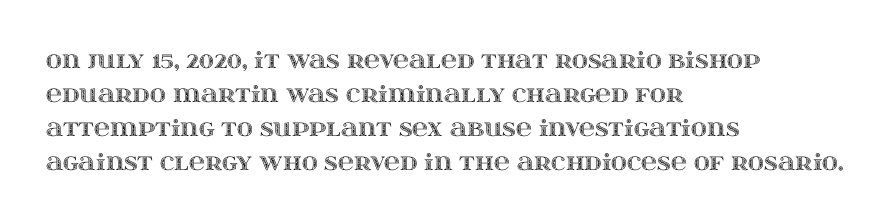
{"italic": "no", "underline": "no", "align": "left", "line_spacing": "normal", "line_spacing_ratio": 1.54, "letter_spacing": "normal", "letter_spacing_em": 0.0, "glyph_px": 22}
